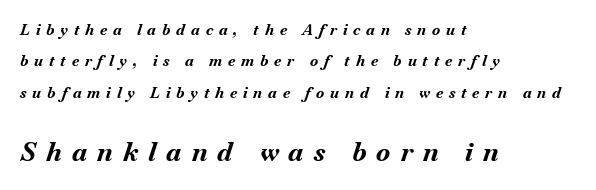
Q: Is the text bold? A: Yes.
Q: Is the text italic (slanted)? A: Yes, it leans right by about 18 degrees.
Q: Is the text underlined? A: No.
Q: How is the paragraph aligned? A: Left-aligned.
Q: Is the spacing between letters normal or unusually wide? A: Unusually wide.
Q: Is the spacing between lines tight, normal or loose? A: Loose.
Q: Which block of text is set in a larger size, the first (top) or the second (bottom)? A: The second (bottom) one.
